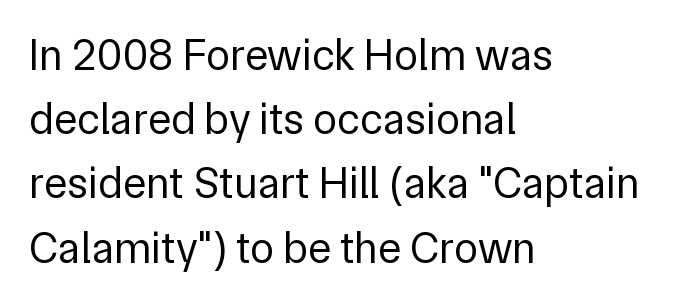
{"serif": "no", "italic": "no", "bold": "no", "weight": "regular", "width": "normal", "stroke_contrast": "low", "x_height": "medium", "monospaced": "no", "underline": "no", "align": "left", "line_spacing": "normal", "line_spacing_ratio": 1.46, "letter_spacing": "normal", "letter_spacing_em": 0.0, "glyph_px": 44}
